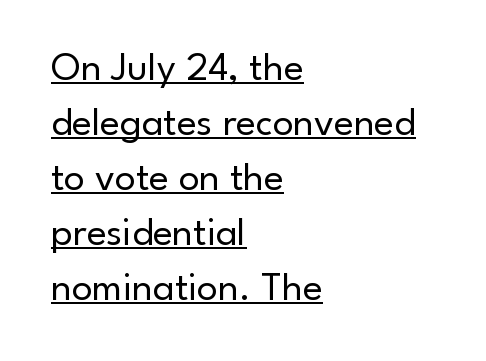
Tall strokes in this sample are plumb rather than angled. This rendering employs a face without finishing strokes, i.e., a sans-serif. A typesetter would call this proportional, since set widths differ per character. A student would call this left alignment; a typographer would say flush left, rag right. The letterforms sit shoulder to shoulder at normal distance.
